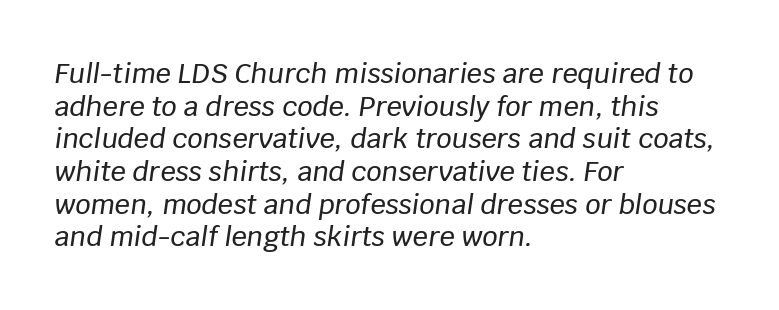
{"italic": "yes", "lean": "right", "slant_degrees": 8, "underline": "no", "align": "left", "line_spacing_ratio": 1.21, "letter_spacing": "normal", "letter_spacing_em": 0.0, "glyph_px": 27}
